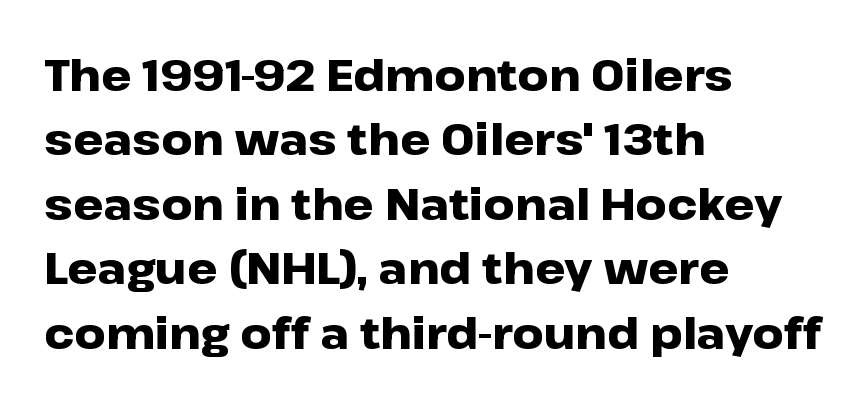
Q: Is the text bold? A: Yes.
Q: Is the text italic (slanted)? A: No, it is upright.
Q: Is the typeface a serif or a sans-serif typeface? A: Sans-serif.
Q: Is the text underlined? A: No.
Q: How is the paragraph aligned? A: Left-aligned.
Q: Is the spacing between letters normal or unusually wide? A: Normal.
Q: Is the spacing between lines tight, normal or loose? A: Normal.
Q: Width (condensed, normal, or wide)? A: Wide.
Q: Stroke contrast? A: Low.
Q: x-height? A: Medium.
Q: Monospaced? A: No.
